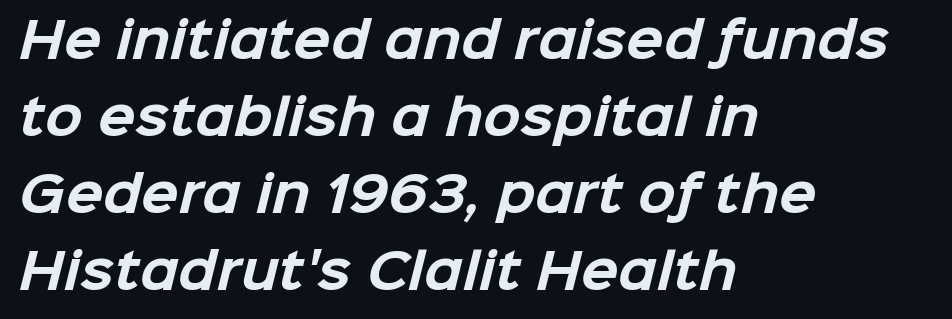
The image shows 49 px bold sans-serif type; set left-aligned, normal line spacing (1.57x), normal letter spacing, not underlined; low stroke contrast and a medium x-height.
